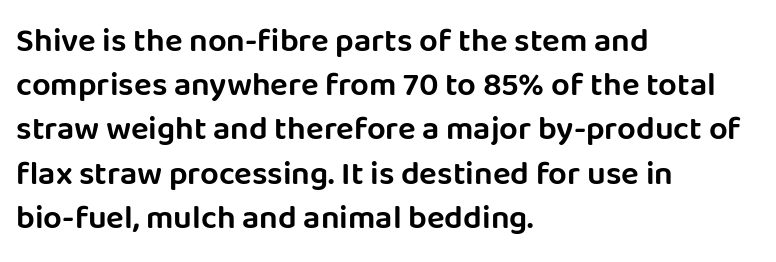
Q: Is the text italic (slanted)? A: No, it is upright.
Q: Is the typeface a serif or a sans-serif typeface? A: Sans-serif.
Q: Is the text underlined? A: No.
Q: How is the paragraph aligned? A: Left-aligned.
Q: Is the spacing between letters normal or unusually wide? A: Normal.
Q: Is the spacing between lines tight, normal or loose? A: Normal.
Q: Width (condensed, normal, or wide)? A: Normal.
Q: Stroke contrast? A: Low.
Q: x-height? A: Large.
Q: Monospaced? A: No.
